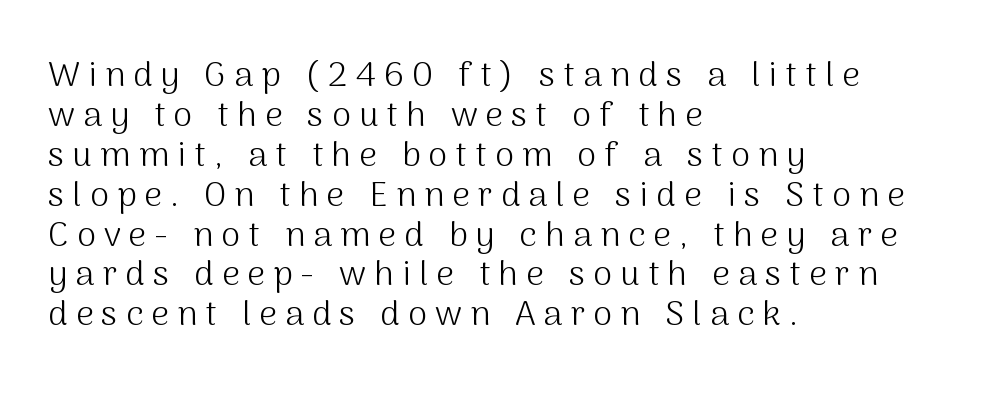
Q: Is the text bold? A: No.
Q: Is the text italic (slanted)? A: No, it is upright.
Q: Is the typeface a serif or a sans-serif typeface? A: Sans-serif.
Q: Is the text underlined? A: No.
Q: How is the paragraph aligned? A: Left-aligned.
Q: Is the spacing between letters normal or unusually wide? A: Unusually wide.
Q: Is the spacing between lines tight, normal or loose? A: Tight.
Q: Width (condensed, normal, or wide)? A: Normal.
Q: Stroke contrast? A: Medium.
Q: x-height? A: Medium.
Q: Monospaced? A: No.
